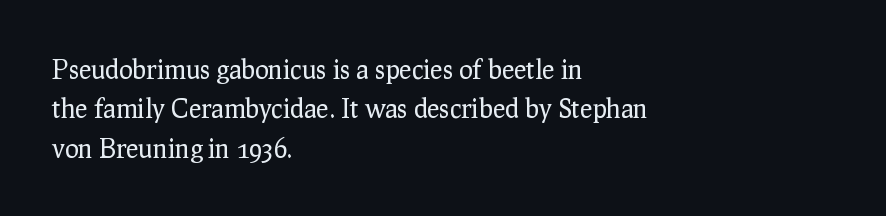
A typesetter would mark this as roman, not italic. Does the leading feel generous? No, just average. The typesetter chose a ragged-right arrangement here. The gaps between neighbouring characters are ordinary and unremarkable. Is this a heavy cut? Hardly; it is regular or lighter. The space directly below the letters is spotless.
